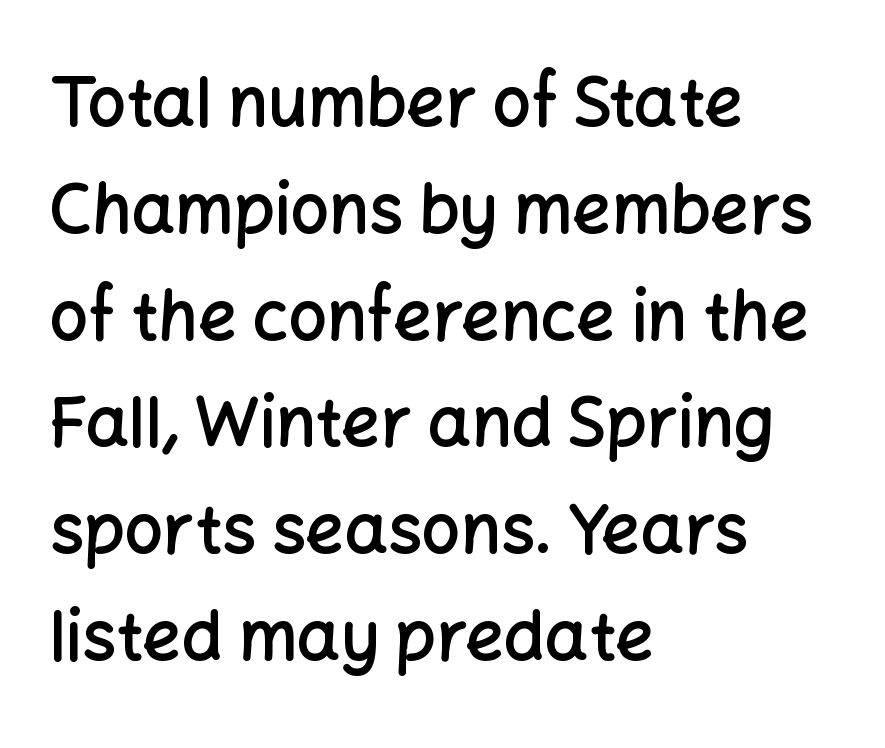
{"serif": "no", "italic": "no", "bold": "semi", "weight": "semibold", "width": "normal", "stroke_contrast": "low", "x_height": "medium", "monospaced": "no", "underline": "no", "align": "left", "line_spacing": "normal", "line_spacing_ratio": 1.57, "letter_spacing": "normal", "letter_spacing_em": 0.0, "glyph_px": 68}
